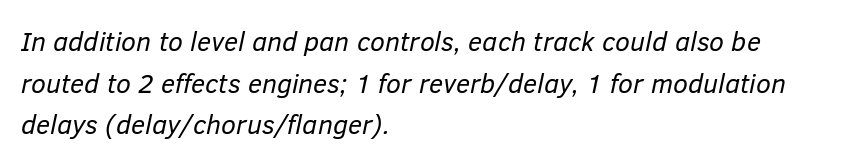
Q: Is the text bold? A: No.
Q: Is the text italic (slanted)? A: Yes, it leans right by about 12 degrees.
Q: Is the text underlined? A: No.
Q: How is the paragraph aligned? A: Left-aligned.
Q: Is the spacing between letters normal or unusually wide? A: Normal.
Q: Is the spacing between lines tight, normal or loose? A: Normal.
